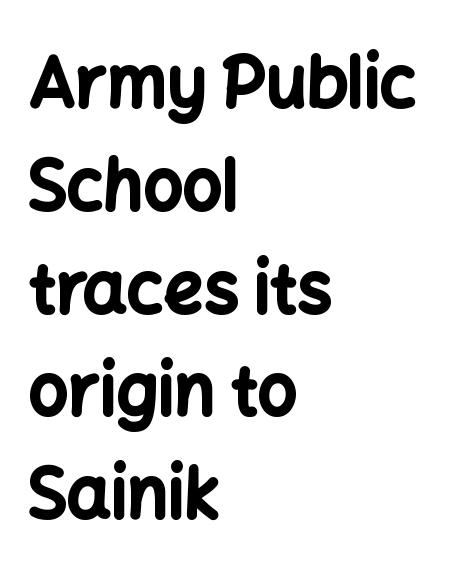
The image shows 69 px bold sans-serif type, upright; set left-aligned, normal line spacing (1.49x), normal letter spacing, not underlined; low stroke contrast and a medium x-height.
